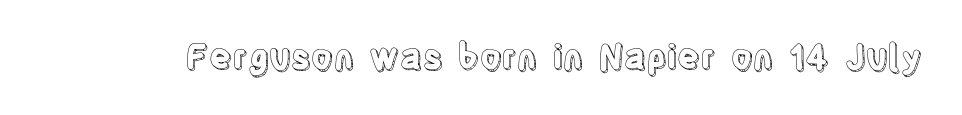
The image shows 34 px condensed type, upright; set normal letter spacing, not underlined; a large x-height.
